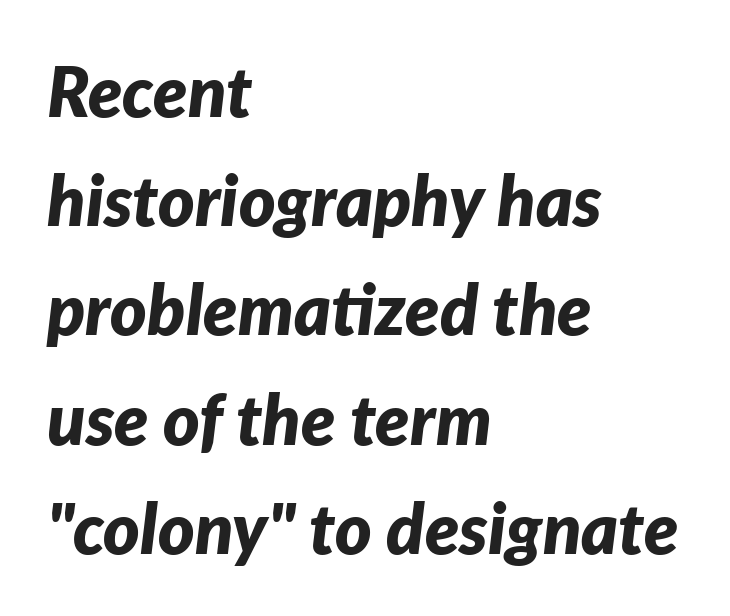
The horizontal fit of the characters is conventional and even. Typeset ragged right — the left edge is the straight one. Nobody drew a line under any word here. The rendering uses a bold face; every stroke is thick and dark.
